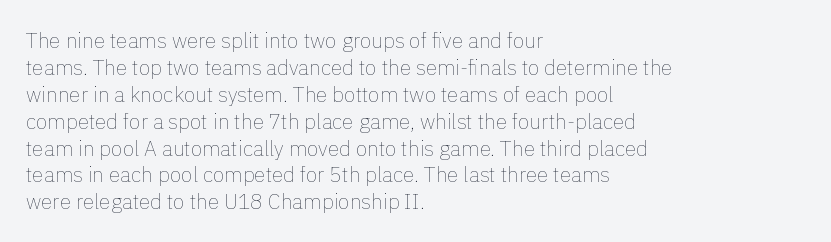
Q: Is the text bold? A: No.
Q: Is the text italic (slanted)? A: No, it is upright.
Q: Is the text underlined? A: No.
Q: How is the paragraph aligned? A: Left-aligned.
Q: Is the spacing between letters normal or unusually wide? A: Normal.
Q: Is the spacing between lines tight, normal or loose? A: Normal.
